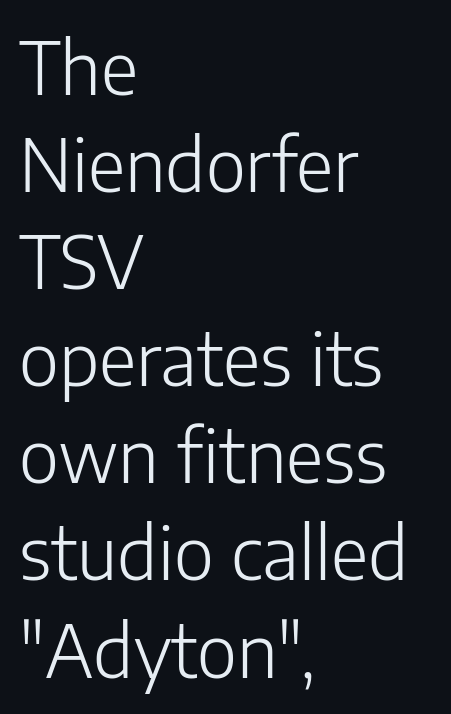
Lines of text with bare space underneath. Caption: face not bold, strokes unweighted. The ragged edge is on the right, which tells us the setting is flush left. This is the regular roman posture of the typeface. The passage shown stacks its lines at a standard gap.
